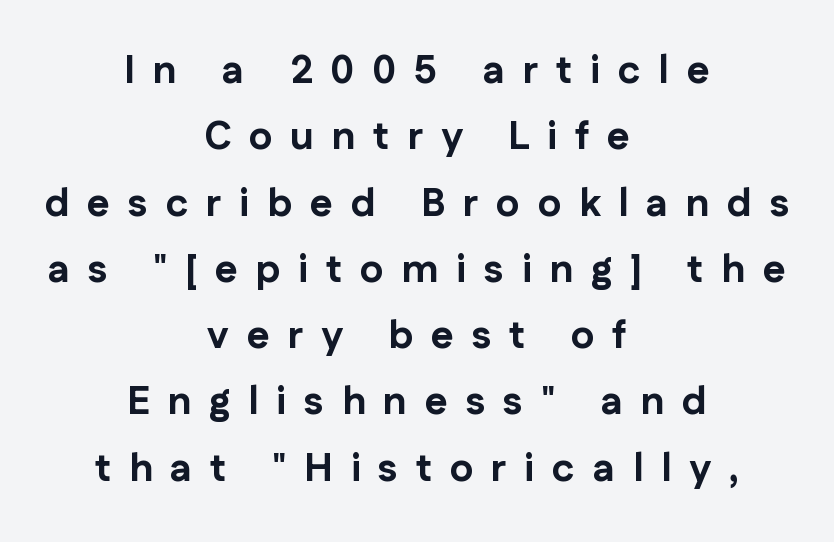
Alignment: centered. These lines carry a lot of weight — the face is fully bold. One glance says typical: line gaps are just what's usual. The foot of each line stays bare and open.
